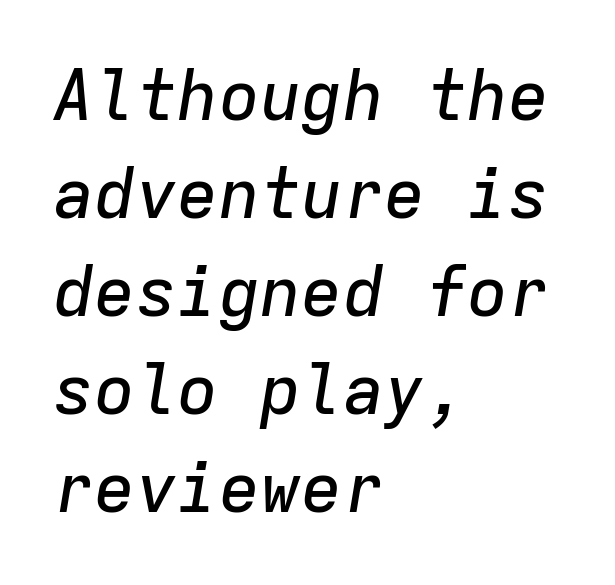
The image shows 69 px text type, italic (leaning right), monospaced; set left-aligned, normal line spacing (1.42x), normal letter spacing, not underlined; low stroke contrast and a medium x-height.
